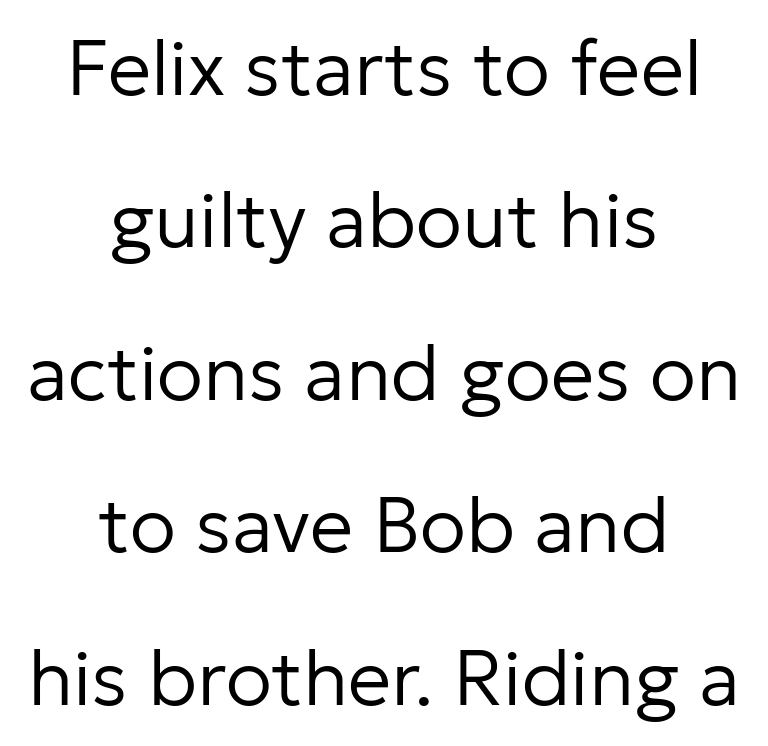
Q: Is the text bold? A: No.
Q: Is the text italic (slanted)? A: No, it is upright.
Q: Is the typeface a serif or a sans-serif typeface? A: Sans-serif.
Q: Is the text underlined? A: No.
Q: How is the paragraph aligned? A: Centered.
Q: Is the spacing between letters normal or unusually wide? A: Normal.
Q: Is the spacing between lines tight, normal or loose? A: Loose.
Q: Width (condensed, normal, or wide)? A: Normal.
Q: Stroke contrast? A: Low.
Q: x-height? A: Medium.
Q: Monospaced? A: No.
